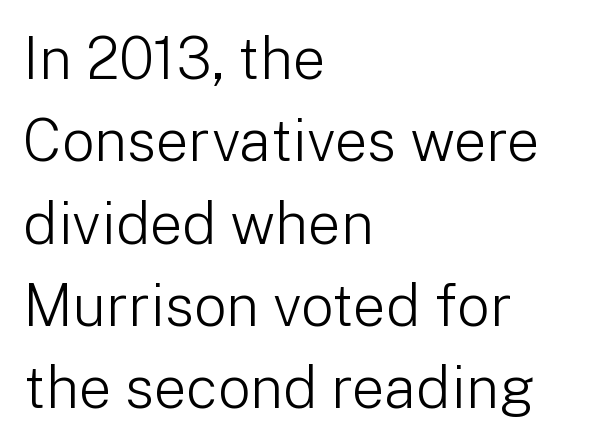
The image shows 58 px light sans-serif type, upright; set left-aligned, normal line spacing (1.42x), normal letter spacing, not underlined; low stroke contrast and a medium x-height.
